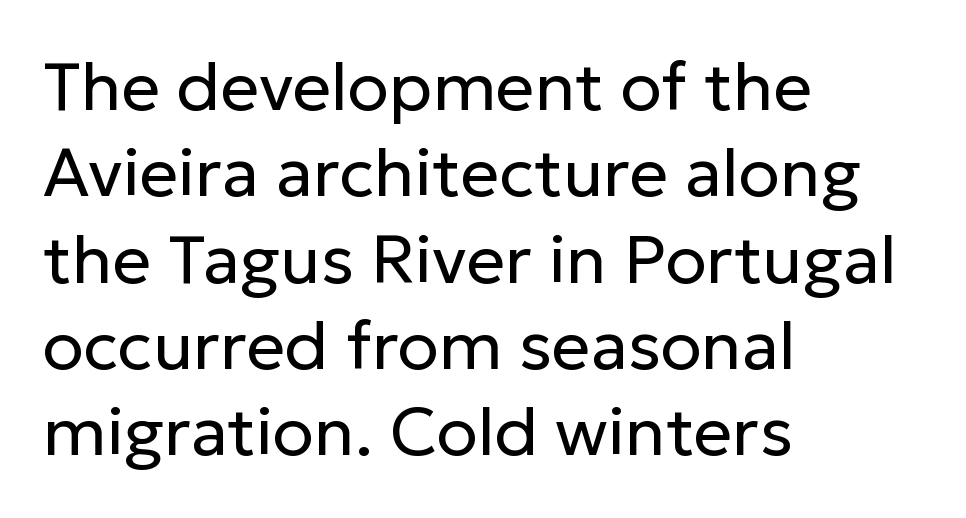
Q: Is the text bold? A: No.
Q: Is the text italic (slanted)? A: No, it is upright.
Q: Is the typeface a serif or a sans-serif typeface? A: Sans-serif.
Q: Is the text underlined? A: No.
Q: How is the paragraph aligned? A: Left-aligned.
Q: Is the spacing between letters normal or unusually wide? A: Normal.
Q: Is the spacing between lines tight, normal or loose? A: Normal.
Q: Width (condensed, normal, or wide)? A: Normal.
Q: Stroke contrast? A: Low.
Q: x-height? A: Medium.
Q: Monospaced? A: No.
